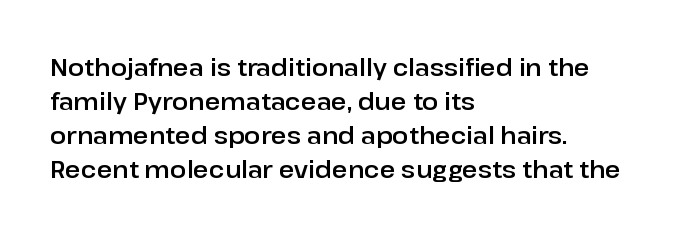
{"italic": "no", "underline": "no", "align": "left", "line_spacing": "normal", "line_spacing_ratio": 1.42, "letter_spacing": "normal", "letter_spacing_em": 0.0, "glyph_px": 24}
